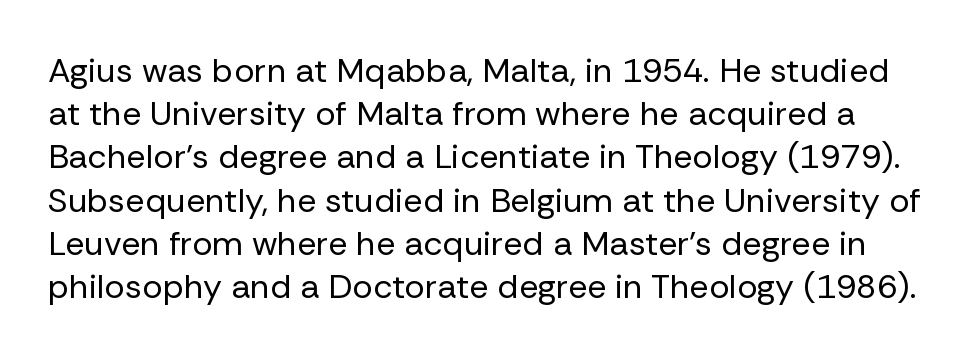
Designer's note — italics off, roman on. The letters advance in unequal steps, a hallmark of proportional type. Clear beneath every line of the passage. Vertically, the passage feels balanced, rows spaced as you'd expect.
